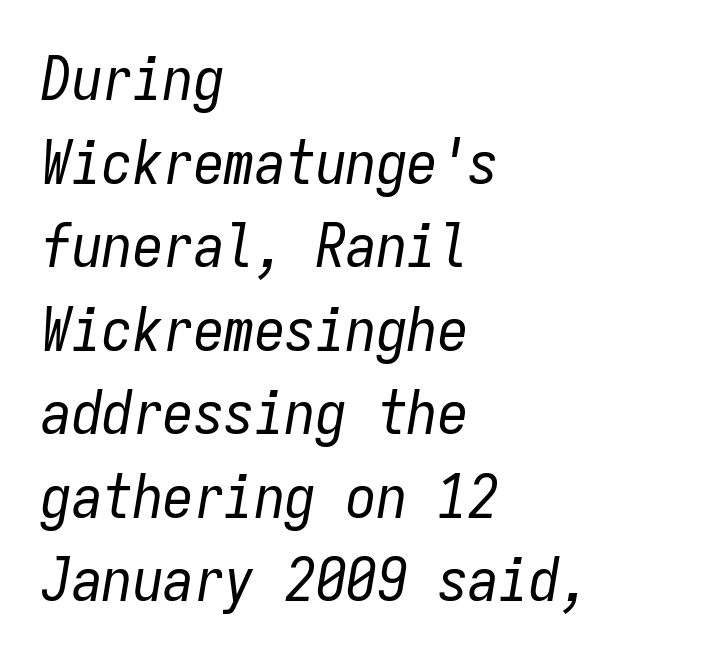
{"italic": "yes", "lean": "right", "slant_degrees": 9, "bold": "no", "weight": "regular", "width": "condensed", "stroke_contrast": "low", "x_height": "medium", "monospaced": "yes", "underline": "no", "align": "left", "line_spacing": "normal", "line_spacing_ratio": 1.37, "letter_spacing": "normal", "letter_spacing_em": 0.0, "glyph_px": 61}
